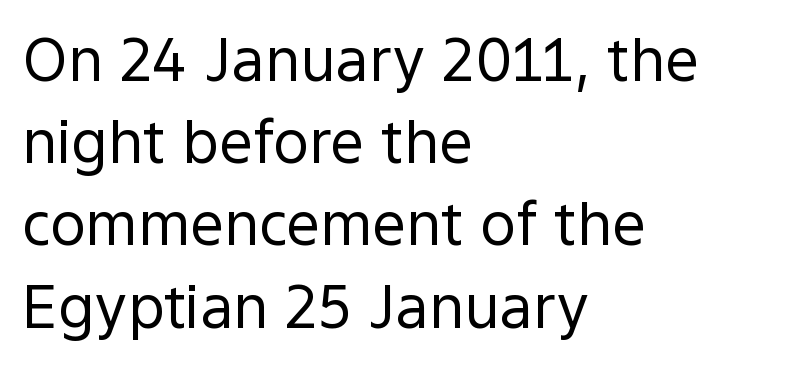
What stands out about the letter spacing? Nothing — it is the standard amount. A typesetter would call this leading conventional body-copy spacing. The rendering uses natural spacing where letterforms have individual widths. Regarding serifs, this sample does without them. Lines of text with bare space underneath. One-word summary of the alignment: left.
